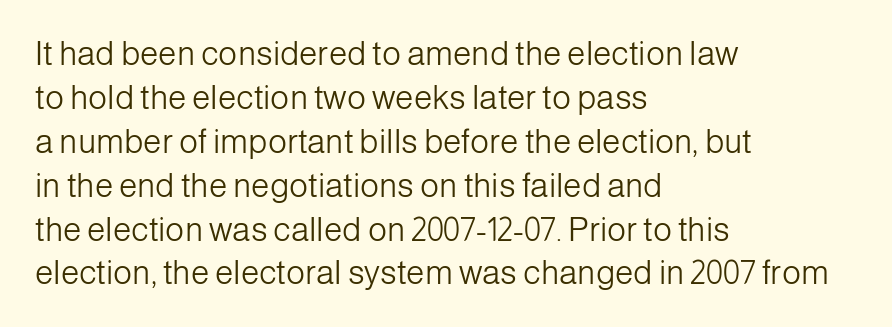
Q: Is the text bold? A: No.
Q: Is the text italic (slanted)? A: No, it is upright.
Q: Is the typeface a serif or a sans-serif typeface? A: Sans-serif.
Q: Is the text underlined? A: No.
Q: How is the paragraph aligned? A: Left-aligned.
Q: Is the spacing between letters normal or unusually wide? A: Normal.
Q: Is the spacing between lines tight, normal or loose? A: Normal.
Q: Width (condensed, normal, or wide)? A: Normal.
Q: Stroke contrast? A: Low.
Q: x-height? A: Medium.
Q: Monospaced? A: No.
